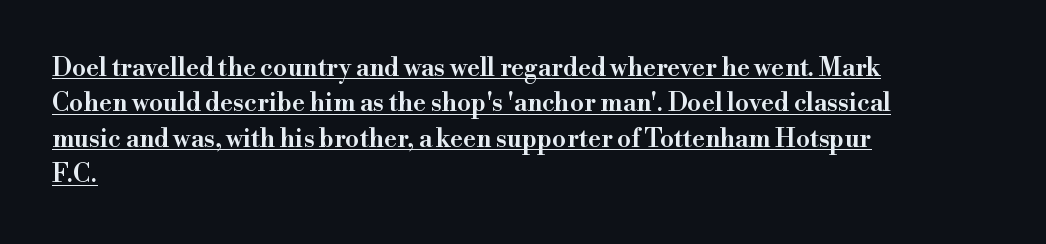
The image shows 25 px text type, upright; set left-aligned, normal line spacing (1.42x), normal letter spacing, underlined.
